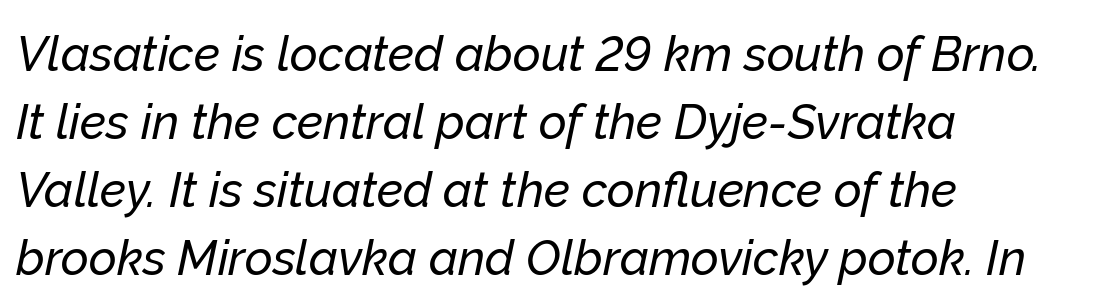
{"italic": "yes", "lean": "right", "slant_degrees": 12, "width": "normal", "stroke_contrast": "low", "x_height": "medium", "monospaced": "no", "underline": "no", "align": "left", "line_spacing": "normal", "line_spacing_ratio": 1.42, "letter_spacing": "normal", "letter_spacing_em": 0.0, "glyph_px": 48}
